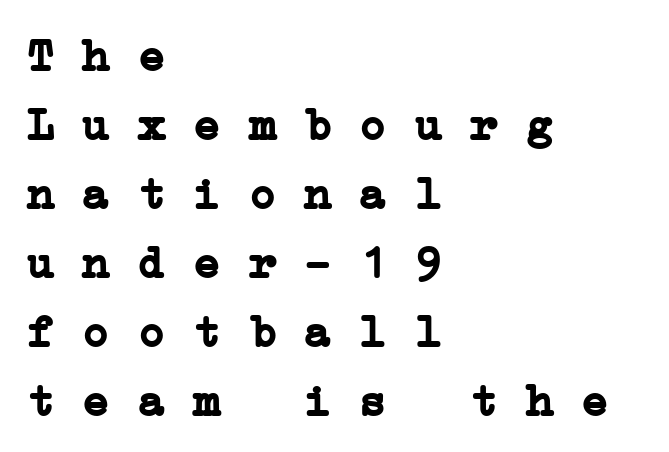
{"serif": "yes", "bold": "yes", "weight": "semibold", "width": "wide", "stroke_contrast": "low", "x_height": "medium", "monospaced": "yes", "underline": "no", "align": "left", "line_spacing": "normal", "line_spacing_ratio": 1.5, "letter_spacing": "normal", "letter_spacing_em": 0.0, "glyph_px": 46}
